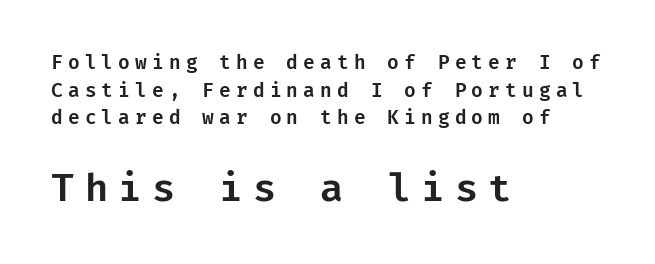
The image shows 38 px sans-serif type, upright; set left-aligned, normal line spacing (1.46x), unusually wide letter spacing (+0.27 em), not underlined; the second (bottom) block is 2.0x larger; low stroke contrast and a medium x-height.
